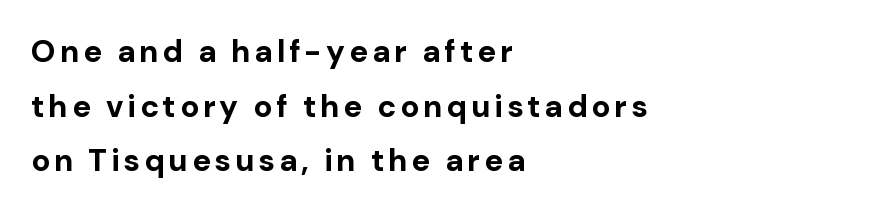
{"serif": "no", "italic": "no", "bold": "yes", "weight": "bold", "width": "normal", "stroke_contrast": "low", "x_height": "medium", "monospaced": "no", "underline": "no", "align": "left", "line_spacing_ratio": 1.76, "glyph_px": 31}
